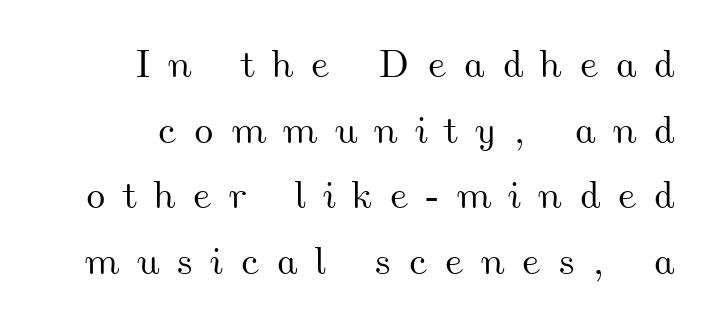
{"width": "wide", "stroke_contrast": "medium", "x_height": "small", "monospaced": "no", "underline": "no", "align": "right", "line_spacing": "normal", "line_spacing_ratio": 1.68, "letter_spacing": "wide", "letter_spacing_em": 0.43, "glyph_px": 39}
